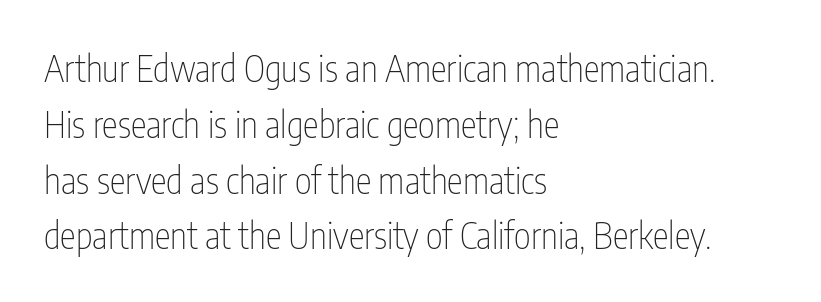
Q: Is the text bold? A: No.
Q: Is the text italic (slanted)? A: No, it is upright.
Q: Is the typeface a serif or a sans-serif typeface? A: Sans-serif.
Q: Is the text underlined? A: No.
Q: How is the paragraph aligned? A: Left-aligned.
Q: Is the spacing between letters normal or unusually wide? A: Normal.
Q: Is the spacing between lines tight, normal or loose? A: Normal.
Q: Width (condensed, normal, or wide)? A: Condensed.
Q: Stroke contrast? A: Low.
Q: x-height? A: Medium.
Q: Monospaced? A: No.
